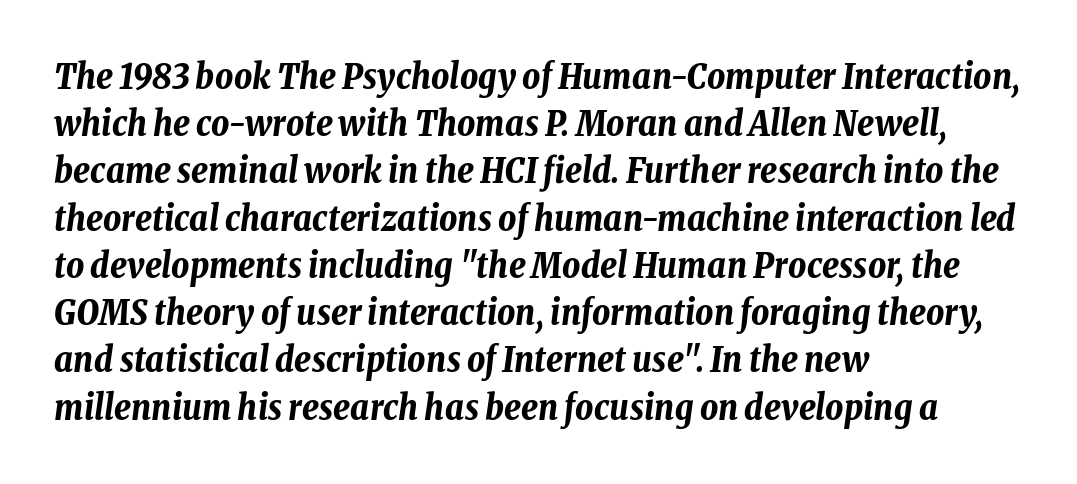
Between one letter and the next there's only the usual sliver of space. Teacher's note: observe the even left margin — that is flush-left alignment. The specimen omits any rule beneath the text block's lines. The lines sit at an ordinary, default distance from one another. Posture: slanted. Is this a fixed-width face? No — the glyphs have proportional, varying widths.
